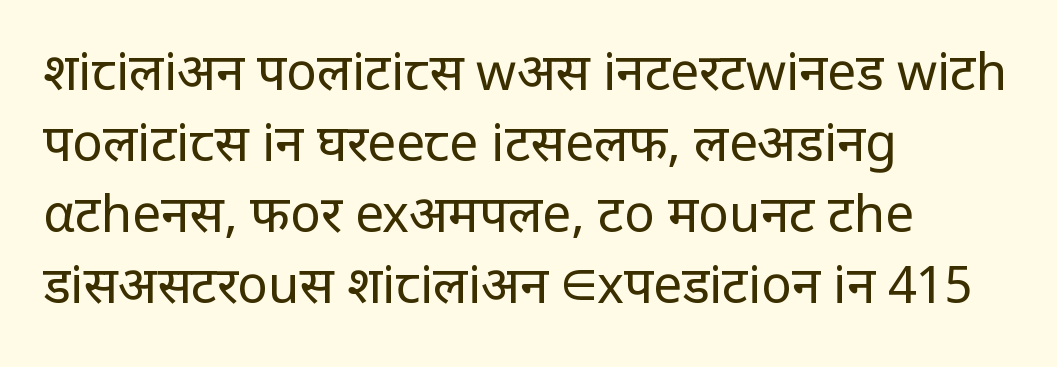
Q: Is the text bold? A: No.
Q: Is the text italic (slanted)? A: No, it is upright.
Q: Is the typeface a serif or a sans-serif typeface? A: Sans-serif.
Q: Is the text underlined? A: No.
Q: How is the paragraph aligned? A: Left-aligned.
Q: Is the spacing between letters normal or unusually wide? A: Normal.
Q: Is the spacing between lines tight, normal or loose? A: Normal.
Q: Width (condensed, normal, or wide)? A: Normal.
Q: Stroke contrast? A: Low.
Q: x-height? A: Large.
Q: Monospaced? A: No.
